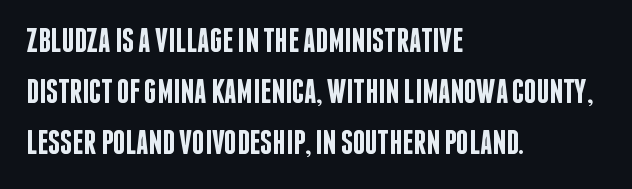
Q: Is the text bold? A: Semi-bold.
Q: Is the text italic (slanted)? A: No, it is upright.
Q: Is the typeface a serif or a sans-serif typeface? A: Sans-serif.
Q: Is the text underlined? A: No.
Q: How is the paragraph aligned? A: Left-aligned.
Q: Is the spacing between letters normal or unusually wide? A: Normal.
Q: Is the spacing between lines tight, normal or loose? A: Normal.
Q: Width (condensed, normal, or wide)? A: Condensed.
Q: Stroke contrast? A: Low.
Q: x-height? A: Large.
Q: Monospaced? A: No.
